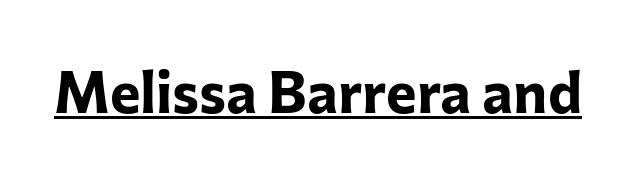
Q: Is the text bold? A: Yes.
Q: Is the text italic (slanted)? A: No, it is upright.
Q: Is the typeface a serif or a sans-serif typeface? A: Sans-serif.
Q: Is the text underlined? A: Yes.
Q: Is the spacing between letters normal or unusually wide? A: Normal.
Q: Width (condensed, normal, or wide)? A: Normal.
Q: Stroke contrast? A: Low.
Q: x-height? A: Medium.
Q: Monospaced? A: No.
